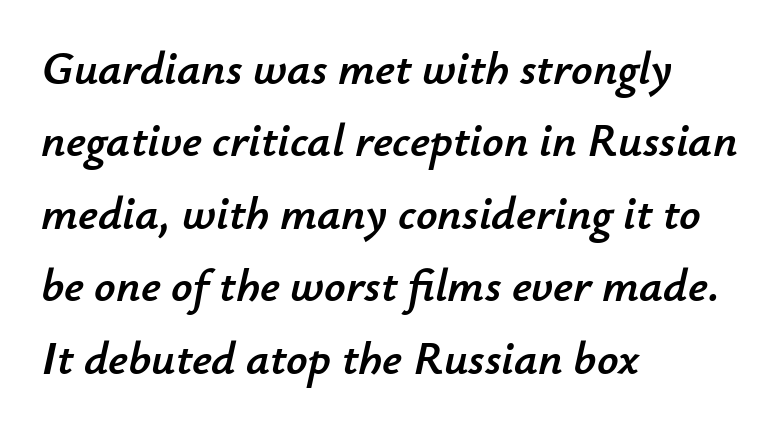
{"italic": "yes", "lean": "right", "slant_degrees": 12, "width": "normal", "stroke_contrast": "low", "x_height": "small", "monospaced": "no", "underline": "no", "align": "left", "line_spacing": "normal", "line_spacing_ratio": 1.54, "letter_spacing": "normal", "letter_spacing_em": 0.0, "glyph_px": 47}
